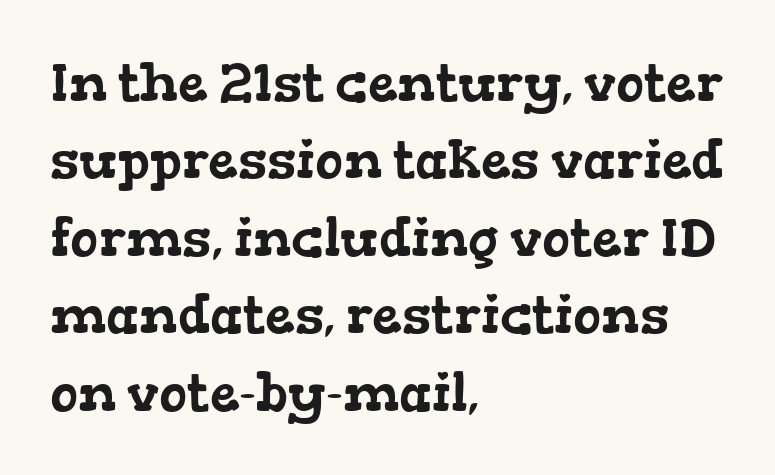
The image shows 53 px wide serif type; set left-aligned, normal line spacing (1.46x), normal letter spacing, not underlined; low stroke contrast and a medium x-height.
